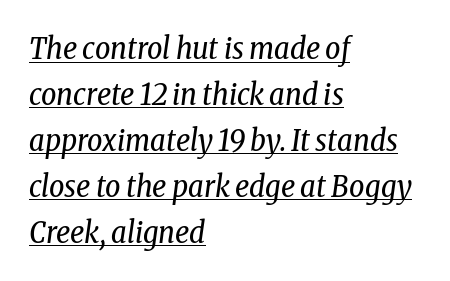
The image shows 30 px regular-weight, condensed serif type, italic (leaning right); set left-aligned, normal line spacing (1.53x), normal letter spacing, underlined; low stroke contrast and a medium x-height.
